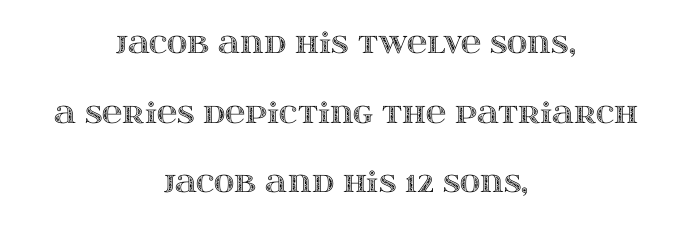
The space between consecutive lines is lavish. Only glyphs here, with clear space below each row. Does the copy run flush right? No — it is centered line by line. In terms of posture, this sample is upright.
